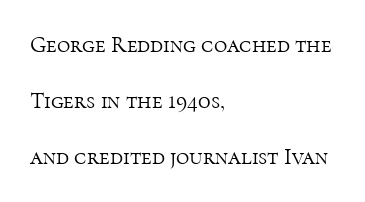
The image shows 23 px text type, upright; set left-aligned, loose line spacing (2.44x), normal letter spacing, not underlined.
